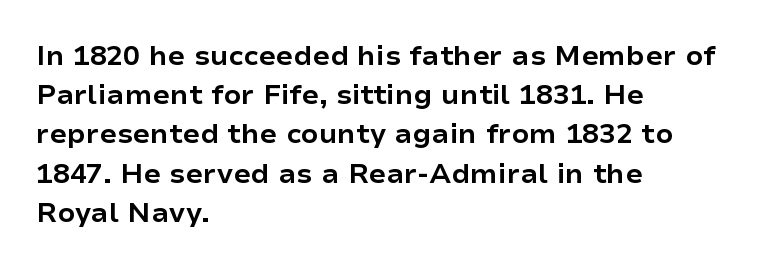
The image shows 28 px bold sans-serif type, upright; set left-aligned, normal line spacing (1.4x), normal letter spacing, not underlined; low stroke contrast and a medium x-height.
